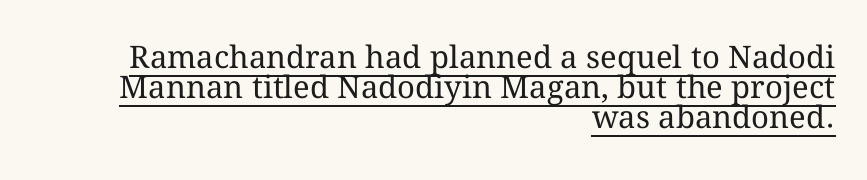
Q: Is the text bold? A: No.
Q: Is the text italic (slanted)? A: No, it is upright.
Q: Is the text underlined? A: Yes.
Q: How is the paragraph aligned? A: Right-aligned.
Q: Is the spacing between letters normal or unusually wide? A: Normal.
Q: Is the spacing between lines tight, normal or loose? A: Tight.
Q: Width (condensed, normal, or wide)? A: Normal.
Q: Stroke contrast? A: Medium.
Q: x-height? A: Medium.
Q: Monospaced? A: No.
